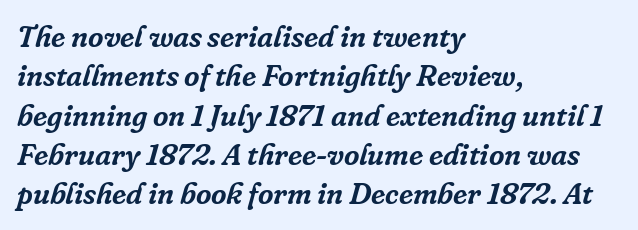
Q: Is the text italic (slanted)? A: Yes, it leans right by about 16 degrees.
Q: Is the typeface a serif or a sans-serif typeface? A: Serif.
Q: Is the text underlined? A: No.
Q: How is the paragraph aligned? A: Left-aligned.
Q: Is the spacing between letters normal or unusually wide? A: Normal.
Q: Is the spacing between lines tight, normal or loose? A: Normal.
Q: Width (condensed, normal, or wide)? A: Normal.
Q: Stroke contrast? A: Low.
Q: x-height? A: Medium.
Q: Monospaced? A: No.
